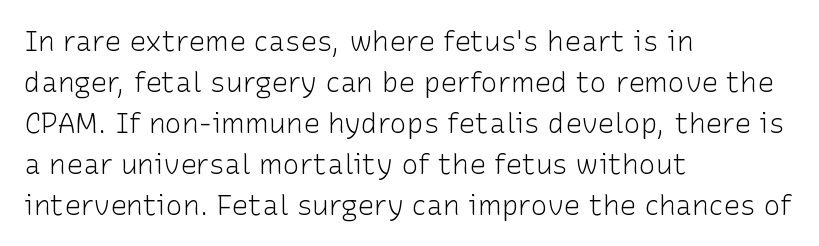
Words appear dense and cohesive because spacing is normal. Line beginnings align vertically; line endings do not. Baseline-to-baseline distance is the conventional proportion of letter height. Stroke thickness stays within the range of a standard reading face or lighter. The glyphs in this specimen are sans serif. The space beneath each line is pristine and unruled.
